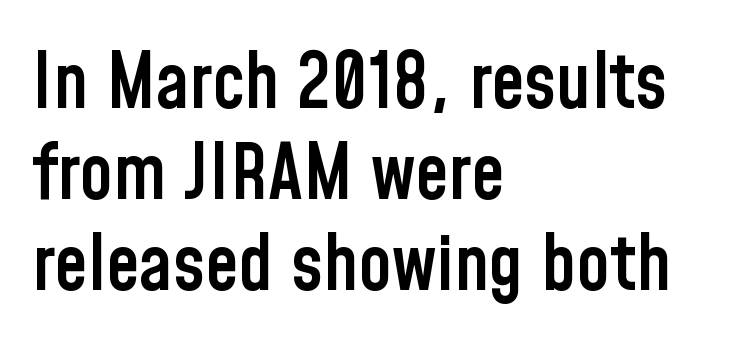
The image shows 76 px semibold, condensed sans-serif type, upright; set left-aligned, line spacing 1.2x, normal letter spacing, not underlined; low stroke contrast and a medium x-height.
